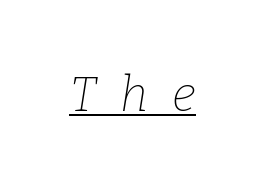
Quick note: underline on. The typeface chosen for these lines features serifs. Is this a fixed-width face? No — the glyphs have proportional, varying widths. Stems here are at most as thick as an everyday book face.
